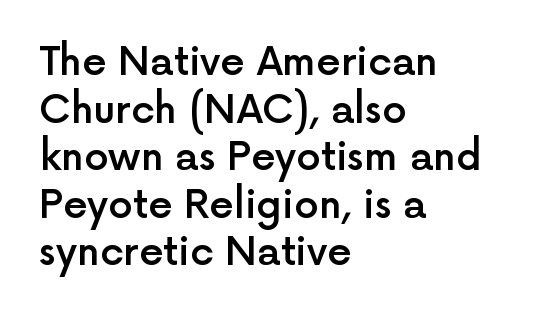
{"serif": "no", "italic": "no", "bold": "semi", "weight": "semibold", "width": "normal", "x_height": "medium", "monospaced": "no", "underline": "no", "align": "left", "line_spacing_ratio": 1.22, "letter_spacing": "normal", "letter_spacing_em": 0.0, "glyph_px": 39}
